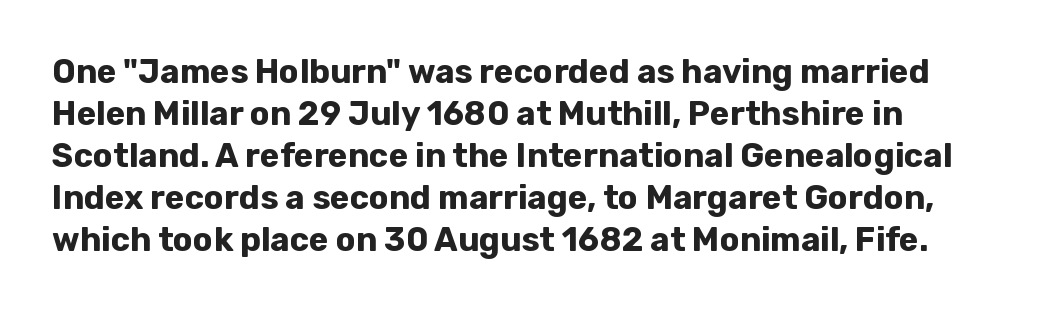
{"serif": "no", "italic": "no", "bold": "yes", "weight": "bold", "width": "normal", "stroke_contrast": "low", "x_height": "medium", "monospaced": "no", "underline": "no", "align": "left", "line_spacing": "normal", "line_spacing_ratio": 1.27, "letter_spacing": "normal", "letter_spacing_em": 0.0, "glyph_px": 33}
